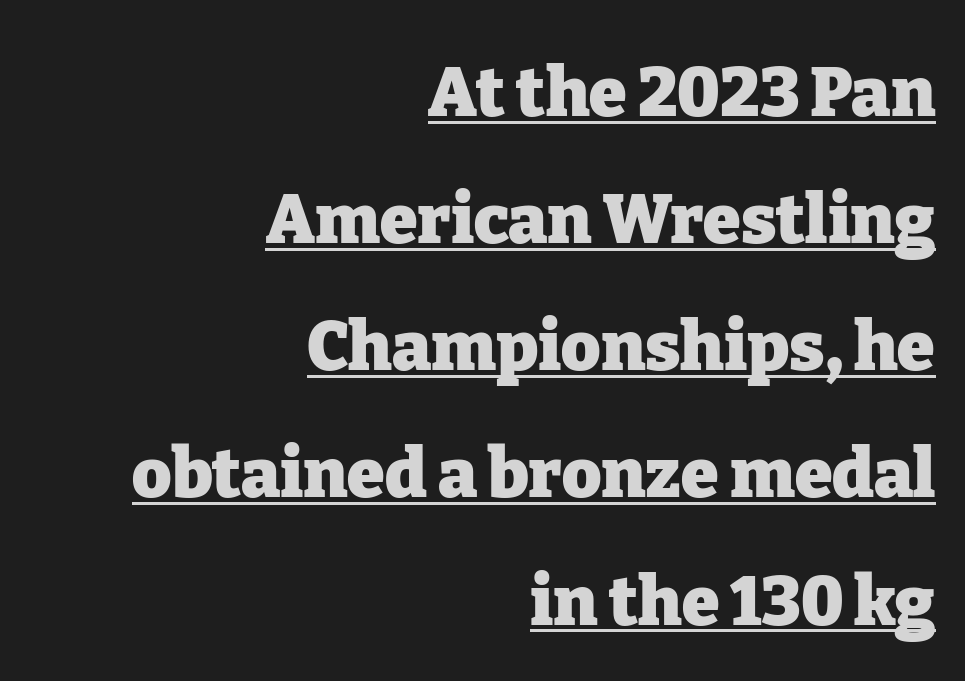
{"serif": "yes", "italic": "no", "bold": "yes", "weight": "heavy", "width": "normal", "stroke_contrast": "low", "x_height": "medium", "monospaced": "no", "underline": "yes", "align": "right", "line_spacing_ratio": 1.87, "letter_spacing": "normal", "letter_spacing_em": 0.0, "glyph_px": 68}
